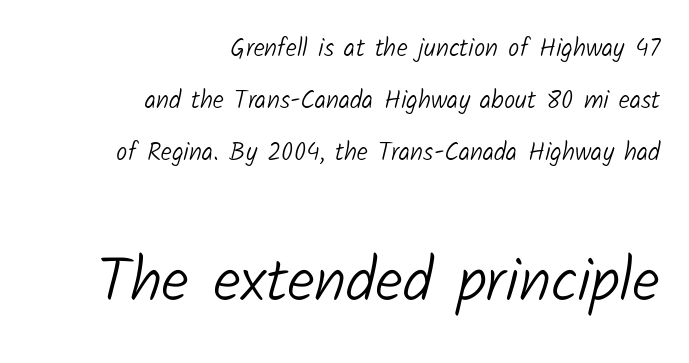
Q: Is the text bold? A: No.
Q: Is the typeface a serif or a sans-serif typeface? A: Sans-serif.
Q: Is the text underlined? A: No.
Q: How is the paragraph aligned? A: Right-aligned.
Q: Is the spacing between letters normal or unusually wide? A: Normal.
Q: Is the spacing between lines tight, normal or loose? A: Loose.
Q: Which block of text is set in a larger size, the first (top) or the second (bottom)? A: The second (bottom) one.
Q: Width (condensed, normal, or wide)? A: Normal.
Q: Stroke contrast? A: Low.
Q: x-height? A: Medium.
Q: Monospaced? A: No.
